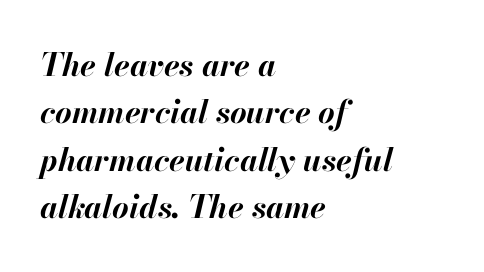
Q: Is the text bold? A: Yes.
Q: Is the text italic (slanted)? A: Yes, it leans right by about 13 degrees.
Q: Is the text underlined? A: No.
Q: How is the paragraph aligned? A: Left-aligned.
Q: Is the spacing between letters normal or unusually wide? A: Normal.
Q: Is the spacing between lines tight, normal or loose? A: Normal.
Q: Width (condensed, normal, or wide)? A: Normal.
Q: Stroke contrast? A: High.
Q: x-height? A: Small.
Q: Monospaced? A: No.
